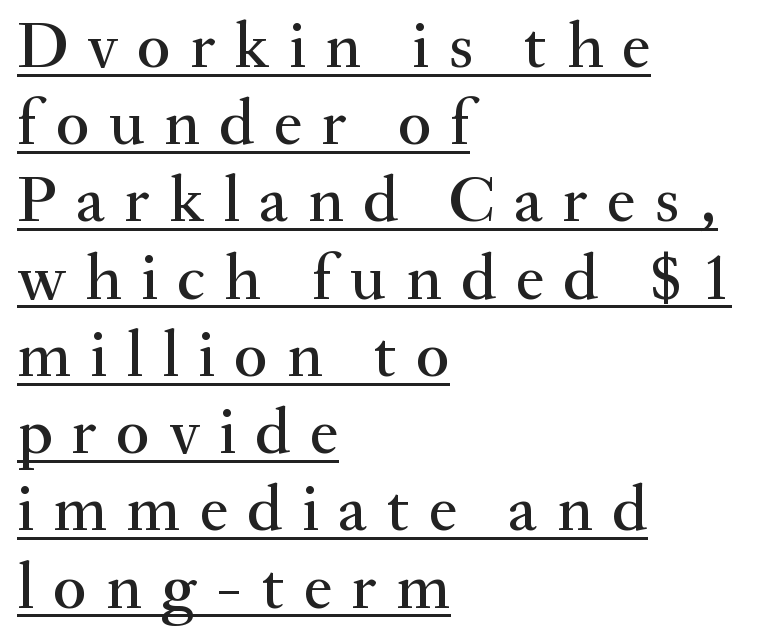
The image shows 66 px serif type, upright; set left-aligned, line spacing 1.17x, unusually wide letter spacing (+0.29 em), underlined; medium stroke contrast and a small x-height.
